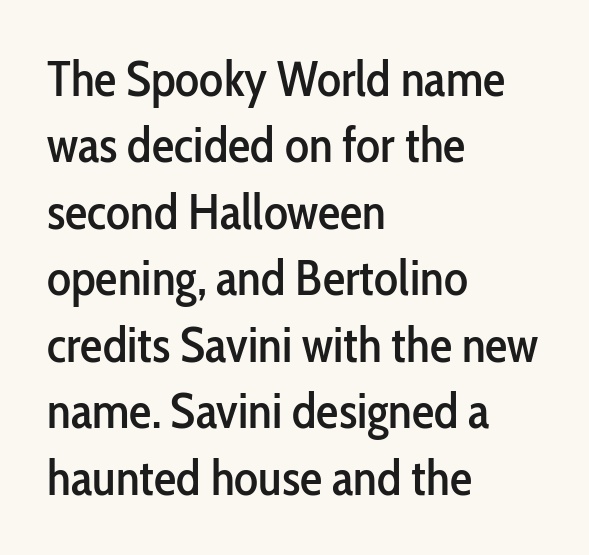
The image shows 50 px condensed sans-serif type, upright; set left-aligned, normal line spacing (1.33x), normal letter spacing, not underlined; low stroke contrast and a medium x-height.
